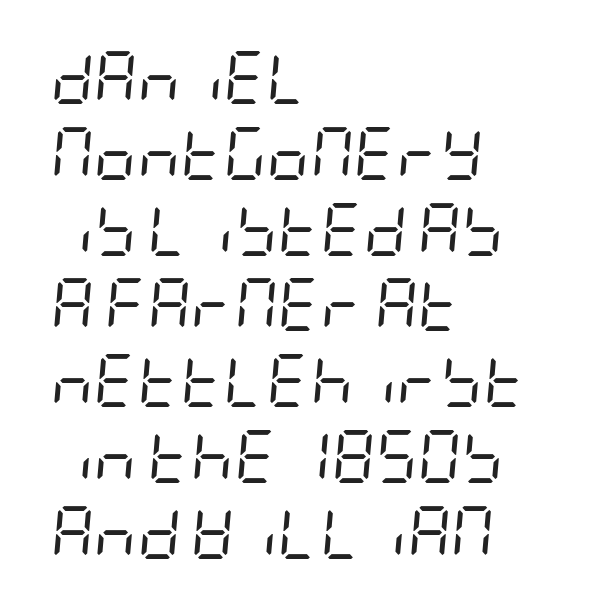
Q: Is the text bold? A: No.
Q: Is the text italic (slanted)? A: Yes, it leans right by about 5 degrees.
Q: Is the text underlined? A: No.
Q: How is the paragraph aligned? A: Left-aligned.
Q: Is the spacing between letters normal or unusually wide? A: Normal.
Q: Is the spacing between lines tight, normal or loose? A: Normal.
Q: Width (condensed, normal, or wide)? A: Condensed.
Q: Stroke contrast? A: Low.
Q: x-height? A: Large.
